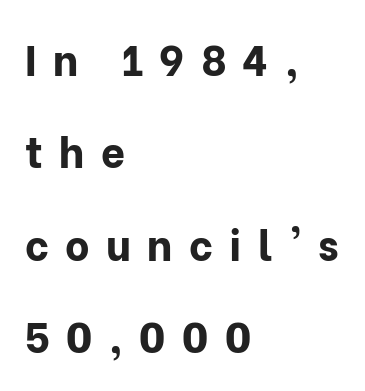
Q: Is the text bold? A: Yes.
Q: Is the text italic (slanted)? A: No, it is upright.
Q: Is the typeface a serif or a sans-serif typeface? A: Sans-serif.
Q: Is the text underlined? A: No.
Q: How is the paragraph aligned? A: Left-aligned.
Q: Is the spacing between letters normal or unusually wide? A: Unusually wide.
Q: Is the spacing between lines tight, normal or loose? A: Loose.
Q: Width (condensed, normal, or wide)? A: Normal.
Q: Stroke contrast? A: Low.
Q: x-height? A: Medium.
Q: Monospaced? A: No.
